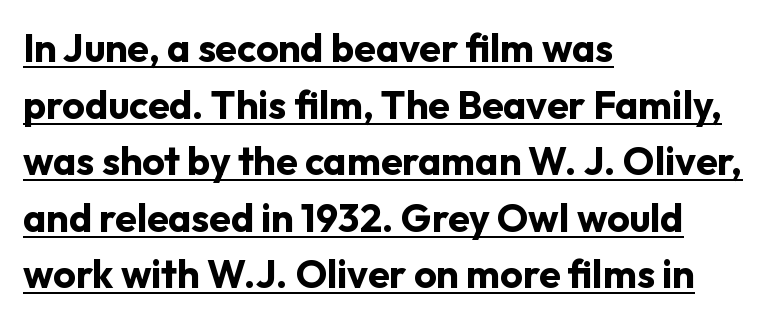
Q: Is the text bold? A: Yes.
Q: Is the text italic (slanted)? A: No, it is upright.
Q: Is the typeface a serif or a sans-serif typeface? A: Sans-serif.
Q: Is the text underlined? A: Yes.
Q: How is the paragraph aligned? A: Left-aligned.
Q: Is the spacing between letters normal or unusually wide? A: Normal.
Q: Is the spacing between lines tight, normal or loose? A: Normal.
Q: Width (condensed, normal, or wide)? A: Normal.
Q: Stroke contrast? A: Low.
Q: x-height? A: Medium.
Q: Monospaced? A: No.
